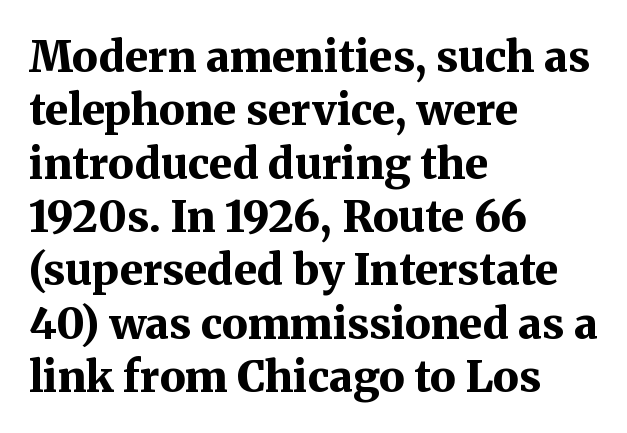
Q: Is the text bold? A: Yes.
Q: Is the text italic (slanted)? A: No, it is upright.
Q: Is the typeface a serif or a sans-serif typeface? A: Serif.
Q: Is the text underlined? A: No.
Q: How is the paragraph aligned? A: Left-aligned.
Q: Is the spacing between letters normal or unusually wide? A: Normal.
Q: Width (condensed, normal, or wide)? A: Normal.
Q: Stroke contrast? A: Medium.
Q: x-height? A: Medium.
Q: Monospaced? A: No.
